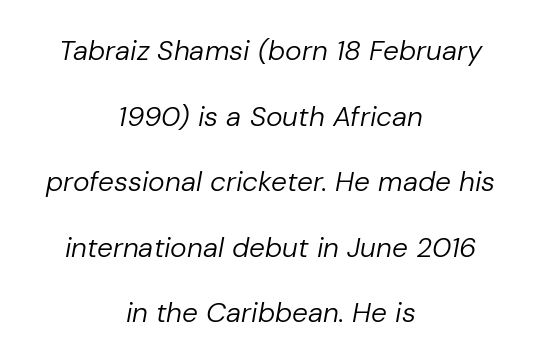
Q: Is the text bold? A: No.
Q: Is the text italic (slanted)? A: Yes, it leans right by about 10 degrees.
Q: Is the text underlined? A: No.
Q: How is the paragraph aligned? A: Centered.
Q: Is the spacing between letters normal or unusually wide? A: Normal.
Q: Is the spacing between lines tight, normal or loose? A: Loose.
Q: Width (condensed, normal, or wide)? A: Normal.
Q: Stroke contrast? A: Low.
Q: x-height? A: Medium.
Q: Monospaced? A: No.
